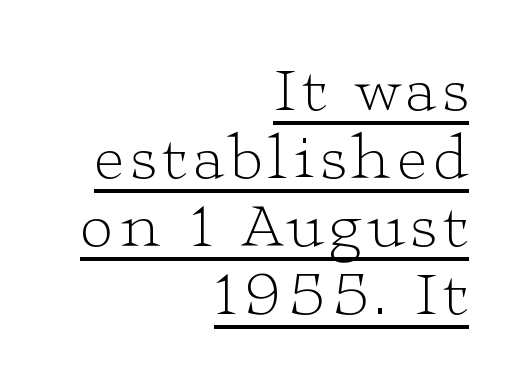
Caption: lettering with a line underneath. Successive baselines arrive quickly, one right under another. The lines are quadded right. This is the regular roman posture of the typeface. The letters advance in unequal steps, a hallmark of proportional type.
